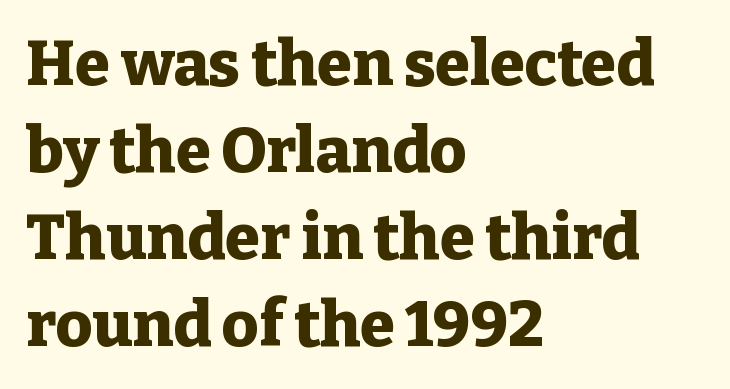
The image shows 63 px heavy serif type, upright; set left-aligned, normal line spacing (1.38x), normal letter spacing, not underlined; low stroke contrast and a medium x-height.
